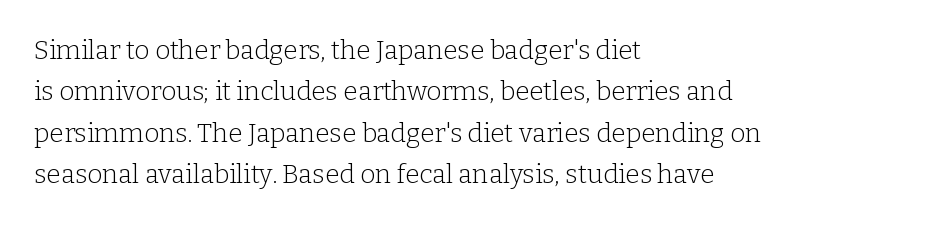
The image shows 26 px text type, upright; set left-aligned, normal line spacing (1.59x), normal letter spacing, not underlined.
